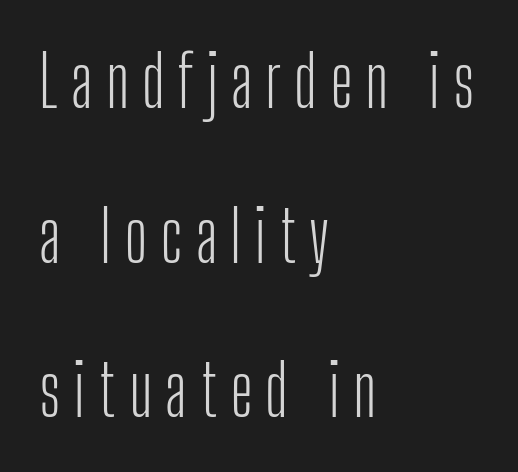
Q: Is the text bold? A: No.
Q: Is the text italic (slanted)? A: No, it is upright.
Q: Is the typeface a serif or a sans-serif typeface? A: Sans-serif.
Q: Is the text underlined? A: No.
Q: How is the paragraph aligned? A: Left-aligned.
Q: Is the spacing between lines tight, normal or loose? A: Loose.
Q: Width (condensed, normal, or wide)? A: Condensed.
Q: Stroke contrast? A: Low.
Q: x-height? A: Medium.
Q: Monospaced? A: No.
